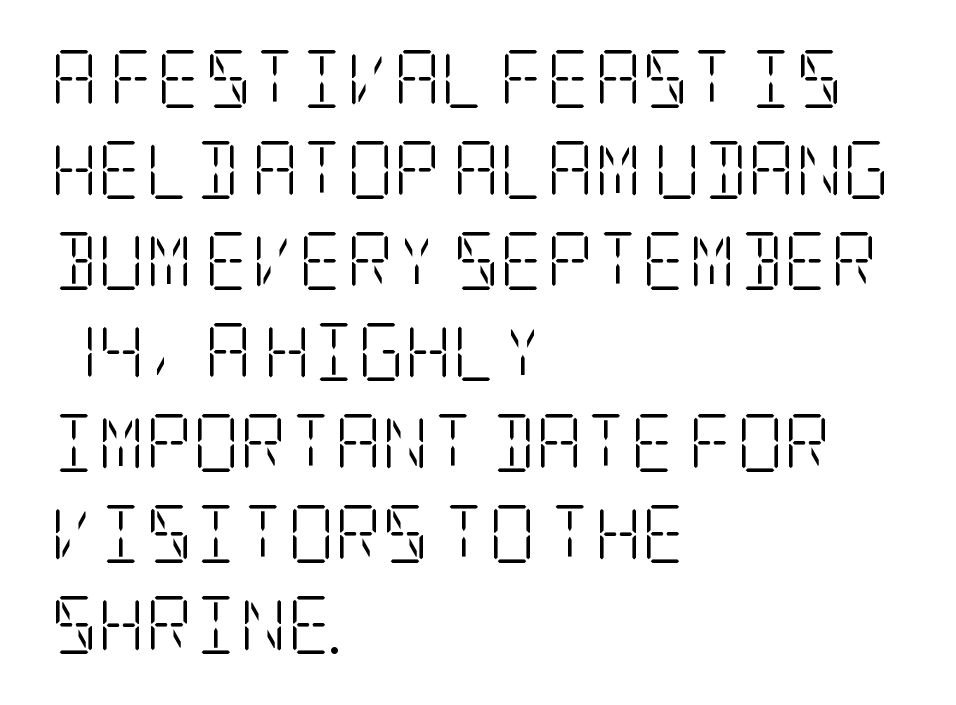
{"serif": "yes", "italic": "no", "bold": "no", "weight": "light", "width": "condensed", "stroke_contrast": "low", "x_height": "large", "underline": "no", "align": "left", "line_spacing": "normal", "line_spacing_ratio": 1.57, "letter_spacing": "normal", "letter_spacing_em": 0.0, "glyph_px": 58}
